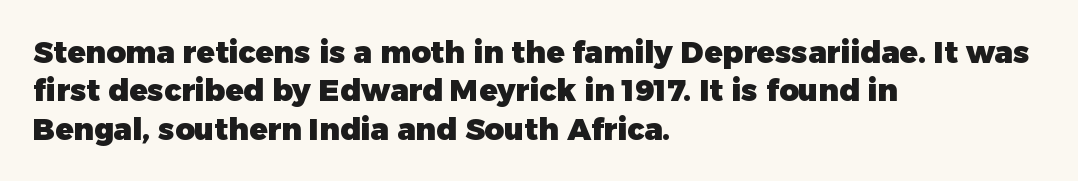
The image shows 30 px heavy sans-serif type, upright; set left-aligned, normal line spacing (1.28x), normal letter spacing, not underlined; low stroke contrast and a medium x-height.
